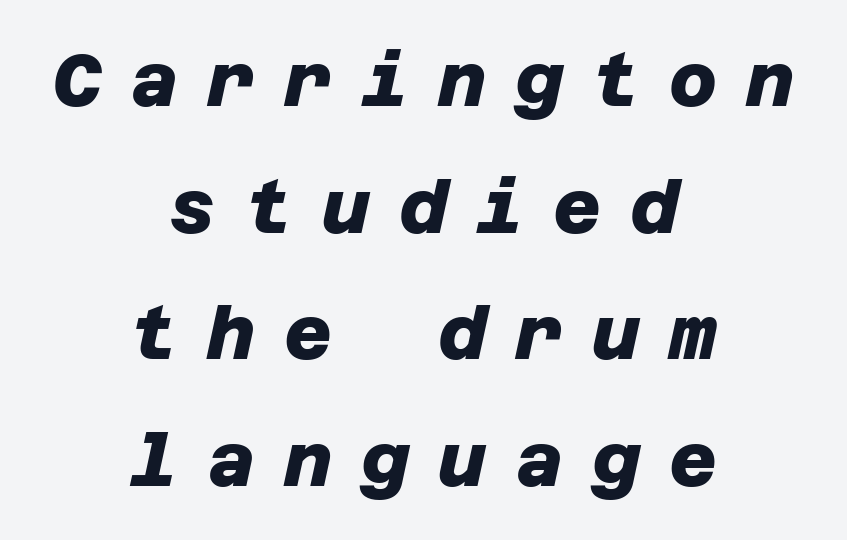
Q: Is the text bold? A: Yes.
Q: Is the typeface a serif or a sans-serif typeface? A: Sans-serif.
Q: Is the text underlined? A: No.
Q: How is the paragraph aligned? A: Centered.
Q: Is the spacing between letters normal or unusually wide? A: Unusually wide.
Q: Width (condensed, normal, or wide)? A: Normal.
Q: Stroke contrast? A: Low.
Q: x-height? A: Large.
